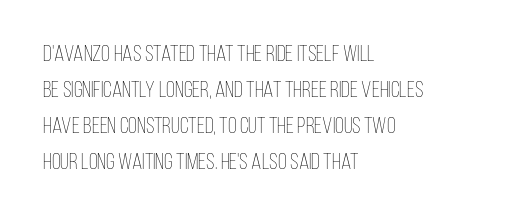
Q: Is the text bold? A: No.
Q: Is the text italic (slanted)? A: No, it is upright.
Q: Is the text underlined? A: No.
Q: How is the paragraph aligned? A: Left-aligned.
Q: Is the spacing between letters normal or unusually wide? A: Normal.
Q: Is the spacing between lines tight, normal or loose? A: Normal.
